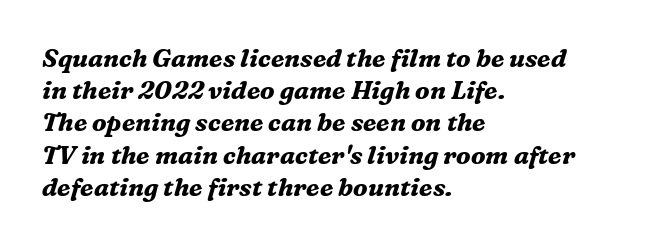
The face used here has a pronounced slope to its letters. Does extra space separate the letters? No, they use regular spacing. Strokes here are thick enough to call this a true bold. The strip under each line holds only bare page.
